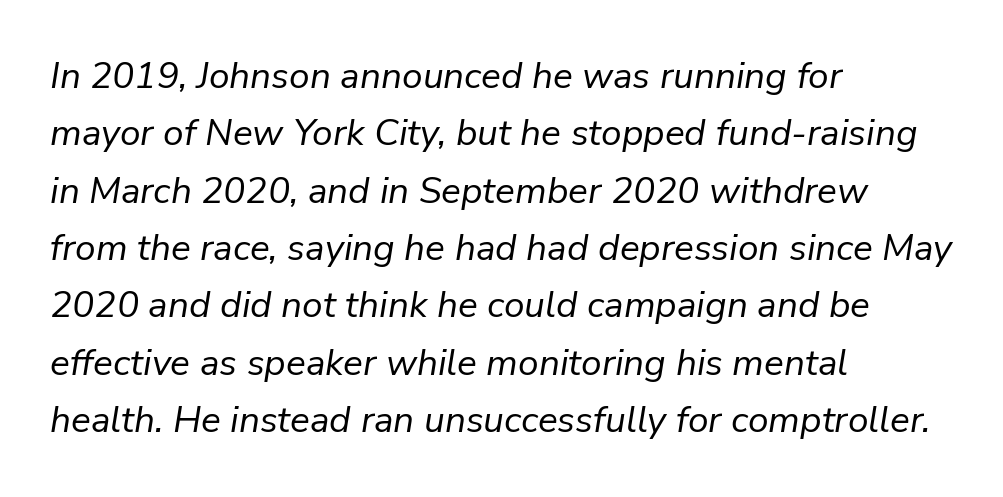
The image shows 37 px regular-weight type, italic (leaning right); set left-aligned, normal line spacing (1.55x), normal letter spacing, not underlined; low stroke contrast and a medium x-height.
